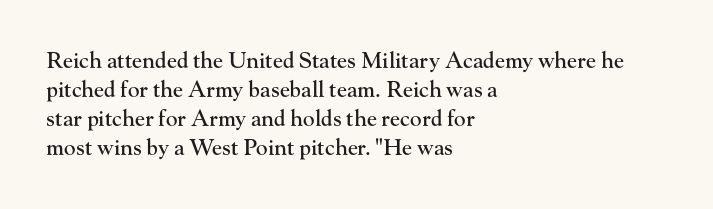
{"italic": "no", "underline": "no", "align": "left", "line_spacing": "normal", "line_spacing_ratio": 1.32, "letter_spacing": "normal", "letter_spacing_em": 0.0, "glyph_px": 22}
